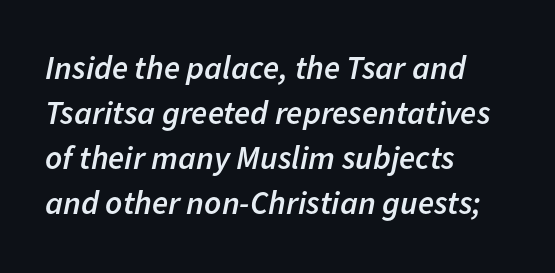
{"italic": "yes", "lean": "right", "slant_degrees": 11, "bold": "semi", "weight": "semibold", "width": "normal", "stroke_contrast": "low", "x_height": "medium", "monospaced": "no", "underline": "no", "align": "left", "line_spacing": "normal", "line_spacing_ratio": 1.36, "letter_spacing": "normal", "letter_spacing_em": 0.0, "glyph_px": 33}
